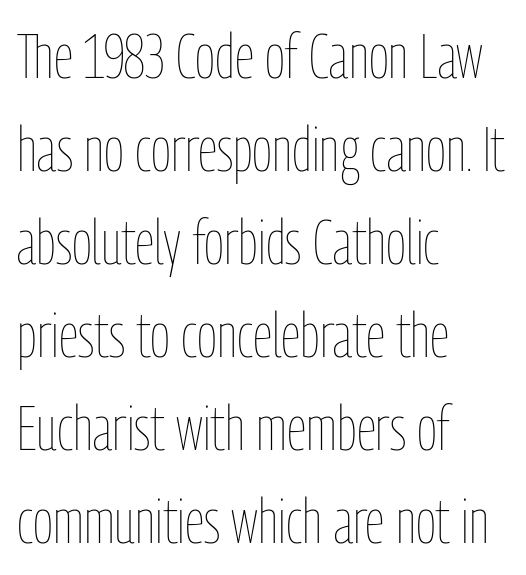
The glyphs are unaccompanied by any horizontal stroke below them. The letters advance in unequal steps, a hallmark of proportional type. Alignment: flush left. Does extra space separate the letters? No, they use regular spacing. The lettering holds an erect, upright posture throughout. Compared with a typical body face, this is equally light or lighter still.
